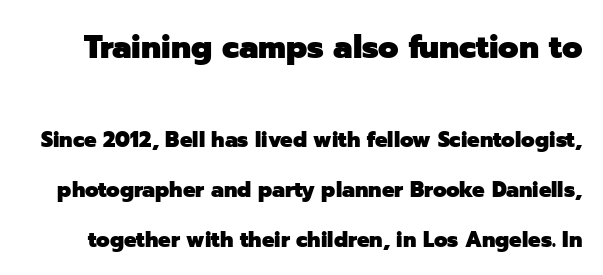
Q: Is the text bold? A: Yes.
Q: Is the text italic (slanted)? A: No, it is upright.
Q: Is the typeface a serif or a sans-serif typeface? A: Sans-serif.
Q: Is the text underlined? A: No.
Q: Is the spacing between letters normal or unusually wide? A: Normal.
Q: Is the spacing between lines tight, normal or loose? A: Loose.
Q: Which block of text is set in a larger size, the first (top) or the second (bottom)? A: The first (top) one.
Q: Width (condensed, normal, or wide)? A: Normal.
Q: Stroke contrast? A: Low.
Q: x-height? A: Medium.
Q: Monospaced? A: No.
